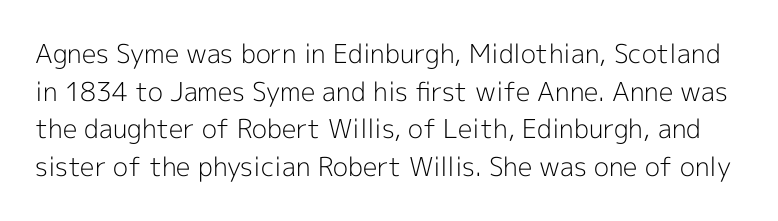
{"italic": "no", "bold": "no", "underline": "no", "line_spacing": "normal", "line_spacing_ratio": 1.45, "letter_spacing": "normal", "letter_spacing_em": 0.0, "glyph_px": 26}
